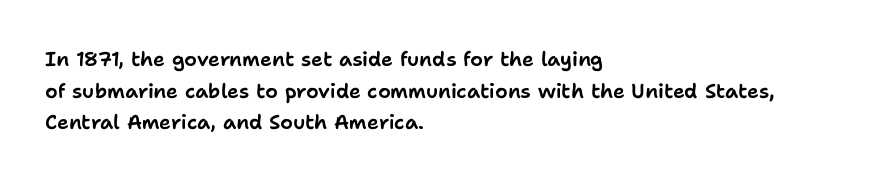
The image shows 20 px text type, upright; set left-aligned, normal line spacing (1.58x), normal letter spacing, not underlined.
